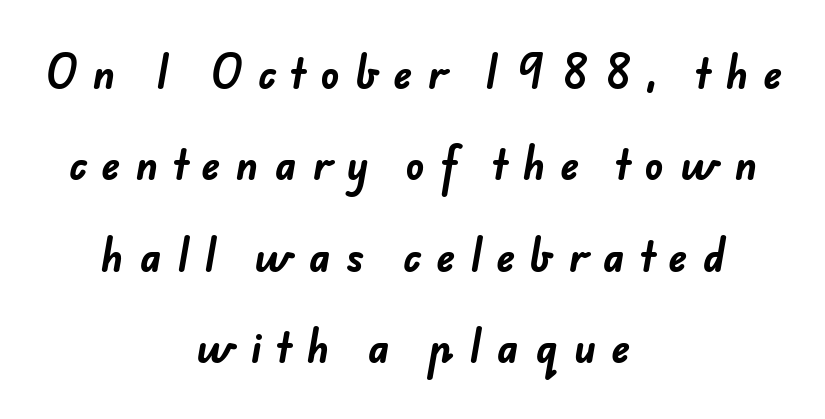
Q: Is the text bold? A: Yes.
Q: Is the typeface a serif or a sans-serif typeface? A: Sans-serif.
Q: Is the text underlined? A: No.
Q: How is the paragraph aligned? A: Centered.
Q: Is the spacing between letters normal or unusually wide? A: Unusually wide.
Q: Is the spacing between lines tight, normal or loose? A: Loose.
Q: Width (condensed, normal, or wide)? A: Normal.
Q: Stroke contrast? A: Low.
Q: x-height? A: Small.
Q: Monospaced? A: No.
